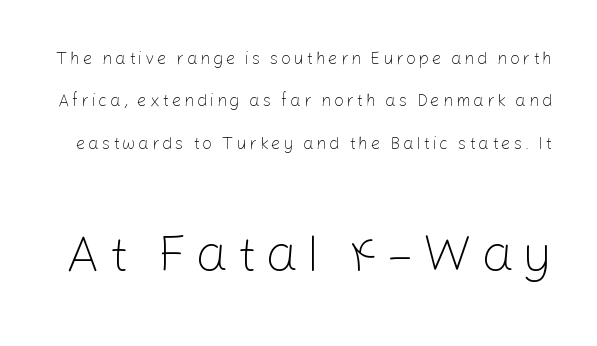
{"serif": "no", "italic": "no", "bold": "no", "weight": "light", "width": "normal", "stroke_contrast": "low", "x_height": "medium", "monospaced": "no", "underline": "no", "line_spacing": "loose", "line_spacing_ratio": 2.49, "larger_block": "second", "size_ratio": 3.06, "glyph_px": 52}
